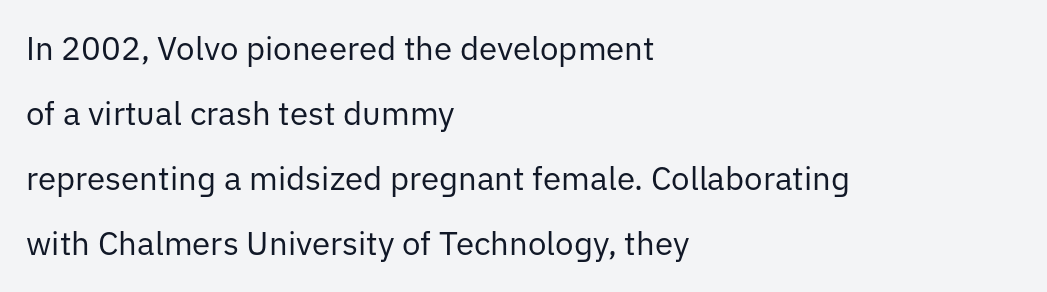
{"serif": "no", "italic": "no", "bold": "no", "weight": "regular", "width": "normal", "stroke_contrast": "low", "x_height": "medium", "monospaced": "no", "underline": "no", "align": "left", "line_spacing": "loose", "line_spacing_ratio": 1.97, "letter_spacing": "normal", "letter_spacing_em": 0.0, "glyph_px": 33}
